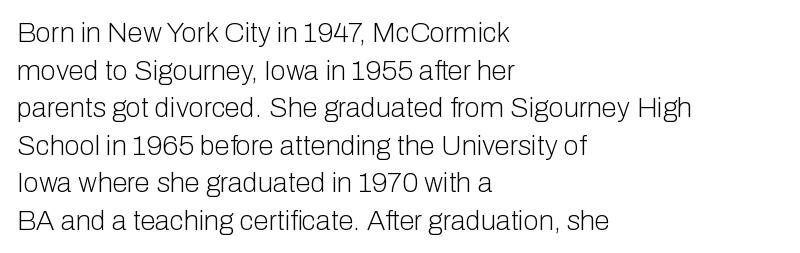
Is this a heavy cut? Hardly; it is regular or lighter. These lines sit exactly where default settings would place them. Look at the tracking — it's just the regular setting, nothing added. The ragged edge is on the right, which tells us the setting is flush left. Character widths vary here, with narrow letters taking less room than wide ones. Nope, not italic — everything's standing straight.
